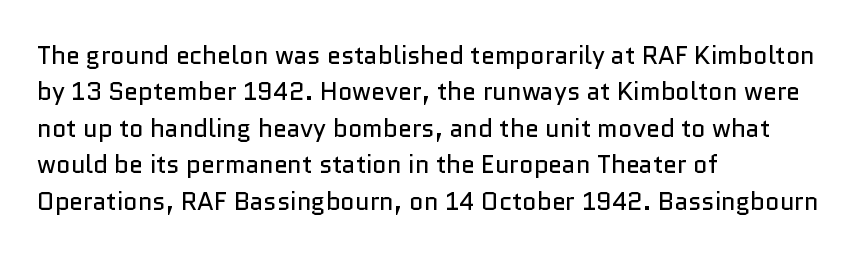
Q: Is the text bold? A: No.
Q: Is the text italic (slanted)? A: No, it is upright.
Q: Is the text underlined? A: No.
Q: How is the paragraph aligned? A: Left-aligned.
Q: Is the spacing between letters normal or unusually wide? A: Normal.
Q: Is the spacing between lines tight, normal or loose? A: Normal.
